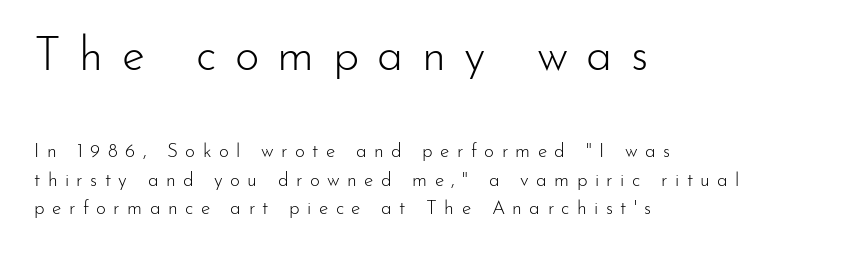
Q: Is the text bold? A: No.
Q: Is the text italic (slanted)? A: No, it is upright.
Q: Is the typeface a serif or a sans-serif typeface? A: Sans-serif.
Q: Is the text underlined? A: No.
Q: How is the paragraph aligned? A: Left-aligned.
Q: Is the spacing between letters normal or unusually wide? A: Unusually wide.
Q: Is the spacing between lines tight, normal or loose? A: Normal.
Q: Which block of text is set in a larger size, the first (top) or the second (bottom)? A: The first (top) one.
Q: Width (condensed, normal, or wide)? A: Normal.
Q: Stroke contrast? A: Low.
Q: x-height? A: Small.
Q: Monospaced? A: No.
